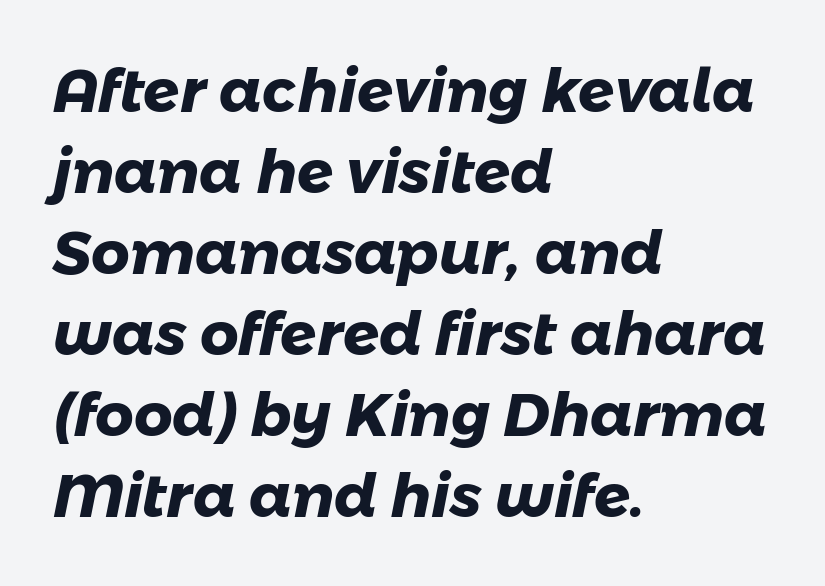
The image shows 60 px heavy sans-serif type; set left-aligned, normal line spacing (1.35x), normal letter spacing, not underlined; low stroke contrast and a medium x-height.
